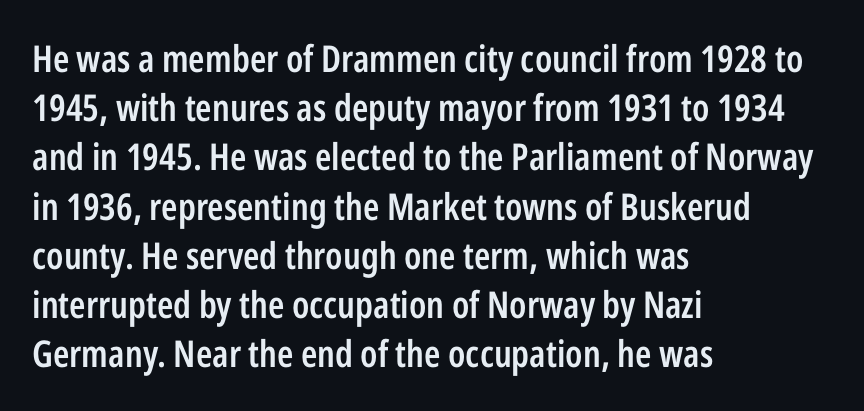
{"serif": "no", "italic": "no", "bold": "semi", "weight": "semibold", "width": "condensed", "stroke_contrast": "low", "x_height": "medium", "monospaced": "no", "underline": "no", "align": "left", "line_spacing": "normal", "line_spacing_ratio": 1.33, "letter_spacing": "normal", "letter_spacing_em": 0.0, "glyph_px": 37}
